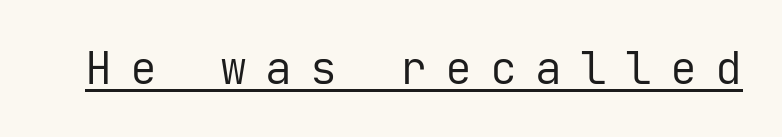
The image shows 45 px regular-weight sans-serif type, upright, monospaced; set unusually wide letter spacing (+0.4 em), underlined; low stroke contrast and a medium x-height.
